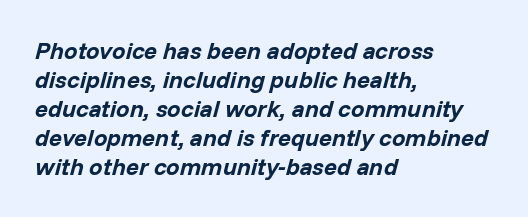
{"italic": "yes", "lean": "right", "slant_degrees": 14, "bold": "yes", "underline": "no", "align": "left", "line_spacing_ratio": 1.21, "letter_spacing": "normal", "letter_spacing_em": 0.0, "glyph_px": 24}
